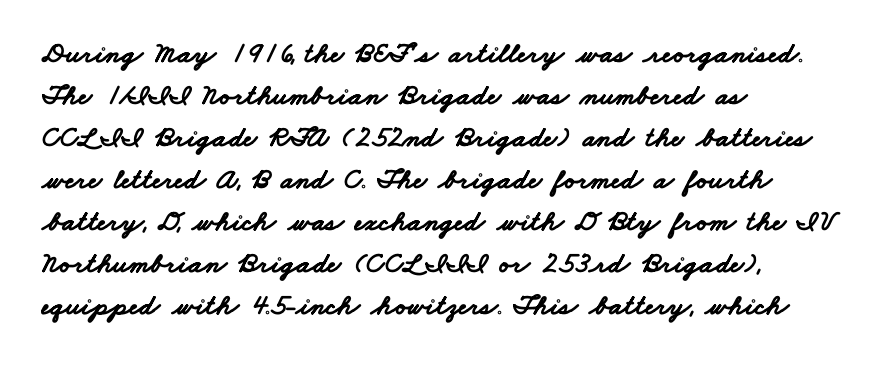
The image shows 29 px bold, wide sans-serif type; set left-aligned, normal line spacing (1.45x), normal letter spacing, not underlined; low stroke contrast and a small x-height.
